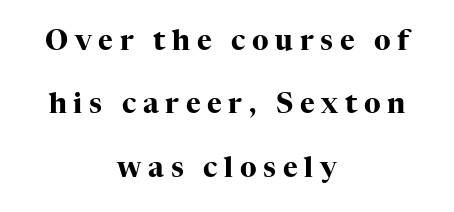
{"serif": "yes", "italic": "no", "bold": "yes", "weight": "heavy", "width": "normal", "stroke_contrast": "high", "x_height": "medium", "monospaced": "no", "underline": "no", "align": "center", "line_spacing": "loose", "line_spacing_ratio": 2.26, "letter_spacing": "wide", "letter_spacing_em": 0.24, "glyph_px": 28}
